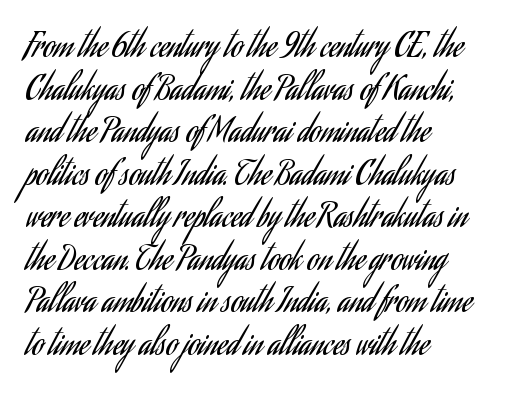
{"serif": "no", "bold": "no", "weight": "regular", "width": "condensed", "stroke_contrast": "low", "x_height": "small", "monospaced": "no", "underline": "no", "align": "left", "line_spacing": "normal", "line_spacing_ratio": 1.33, "letter_spacing": "normal", "letter_spacing_em": 0.0, "glyph_px": 32}
